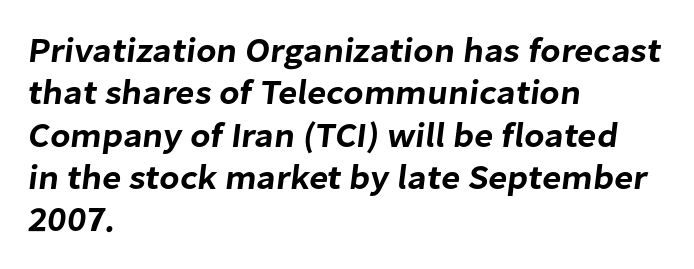
The image shows 35 px sans-serif type; set left-aligned, line spacing 1.21x, normal letter spacing, not underlined; low stroke contrast and a medium x-height.
